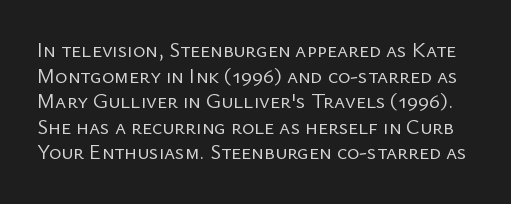
Q: Is the text bold? A: No.
Q: Is the text italic (slanted)? A: No, it is upright.
Q: Is the text underlined? A: No.
Q: Is the spacing between letters normal or unusually wide? A: Normal.
